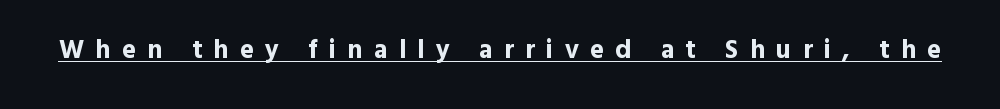
The image shows 26 px bold type, upright; set unusually wide letter spacing (+0.44 em), underlined.
